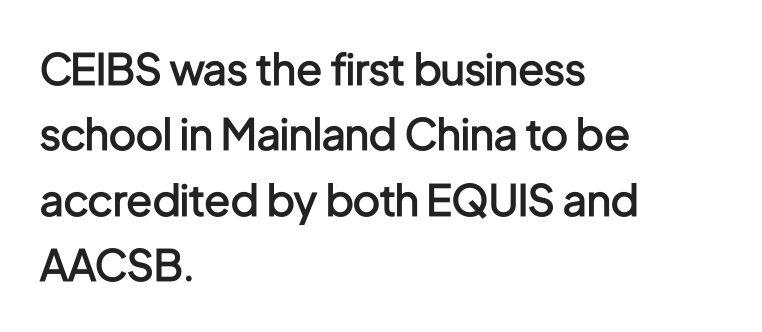
Q: Is the text bold? A: Semi-bold.
Q: Is the text italic (slanted)? A: No, it is upright.
Q: Is the typeface a serif or a sans-serif typeface? A: Sans-serif.
Q: Is the text underlined? A: No.
Q: How is the paragraph aligned? A: Left-aligned.
Q: Is the spacing between letters normal or unusually wide? A: Normal.
Q: Is the spacing between lines tight, normal or loose? A: Normal.
Q: Width (condensed, normal, or wide)? A: Condensed.
Q: Stroke contrast? A: Low.
Q: x-height? A: Medium.
Q: Monospaced? A: No.
